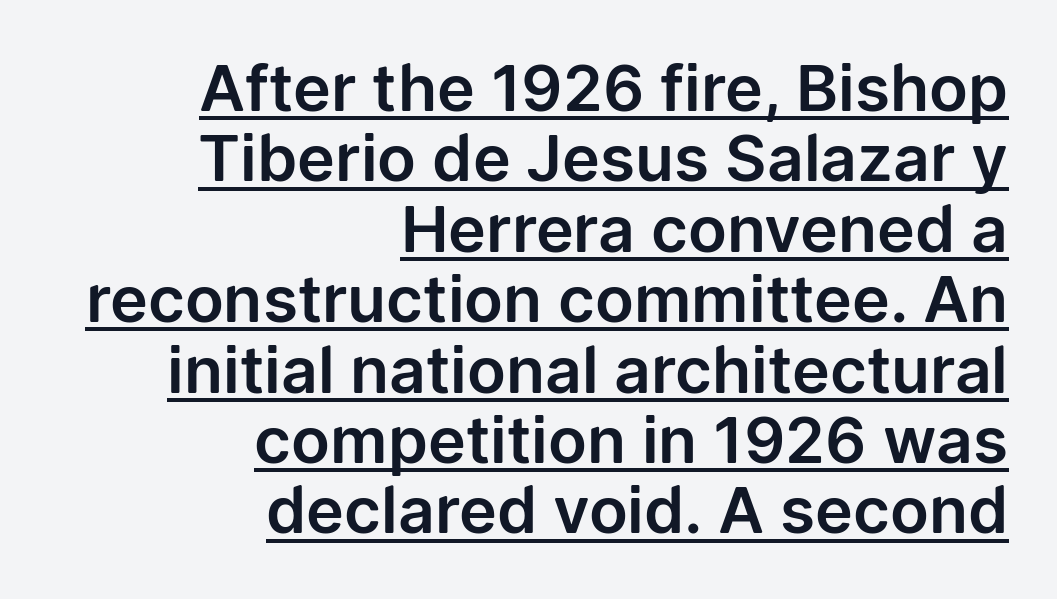
Q: Is the text italic (slanted)? A: No, it is upright.
Q: Is the typeface a serif or a sans-serif typeface? A: Sans-serif.
Q: Is the text underlined? A: Yes.
Q: How is the paragraph aligned? A: Right-aligned.
Q: Is the spacing between letters normal or unusually wide? A: Normal.
Q: Is the spacing between lines tight, normal or loose? A: Tight.
Q: Width (condensed, normal, or wide)? A: Normal.
Q: Stroke contrast? A: Low.
Q: x-height? A: Medium.
Q: Monospaced? A: No.
